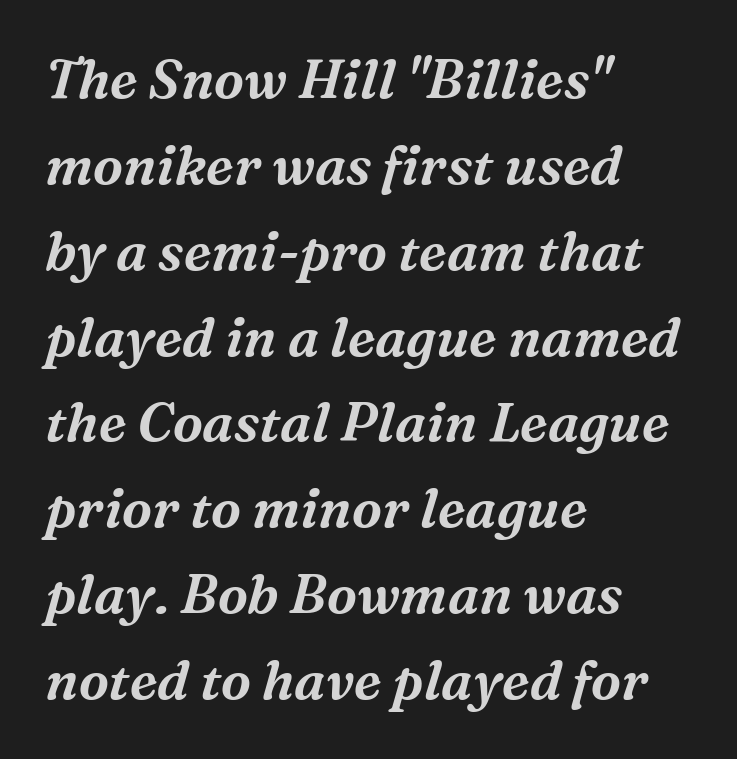
{"serif": "yes", "italic": "yes", "lean": "right", "slant_degrees": 16, "width": "normal", "stroke_contrast": "medium", "x_height": "medium", "monospaced": "no", "underline": "no", "align": "left", "line_spacing": "normal", "line_spacing_ratio": 1.59, "letter_spacing": "normal", "letter_spacing_em": 0.0, "glyph_px": 54}
